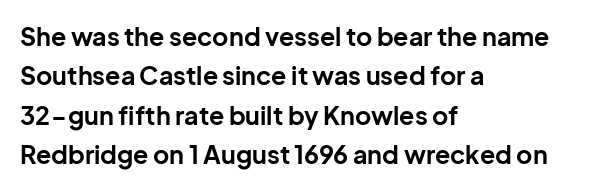
Q: Is the text bold? A: Yes.
Q: Is the text italic (slanted)? A: No, it is upright.
Q: Is the text underlined? A: No.
Q: How is the paragraph aligned? A: Left-aligned.
Q: Is the spacing between letters normal or unusually wide? A: Normal.
Q: Is the spacing between lines tight, normal or loose? A: Normal.
